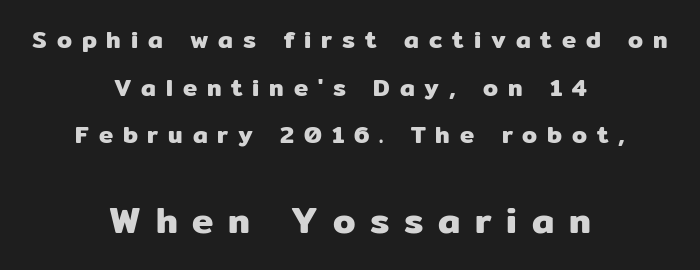
Q: Is the text italic (slanted)? A: No, it is upright.
Q: Is the typeface a serif or a sans-serif typeface? A: Sans-serif.
Q: Is the text underlined? A: No.
Q: How is the paragraph aligned? A: Centered.
Q: Is the spacing between letters normal or unusually wide? A: Unusually wide.
Q: Is the spacing between lines tight, normal or loose? A: Loose.
Q: Which block of text is set in a larger size, the first (top) or the second (bottom)? A: The second (bottom) one.
Q: Width (condensed, normal, or wide)? A: Normal.
Q: Stroke contrast? A: Low.
Q: x-height? A: Medium.
Q: Monospaced? A: No.
